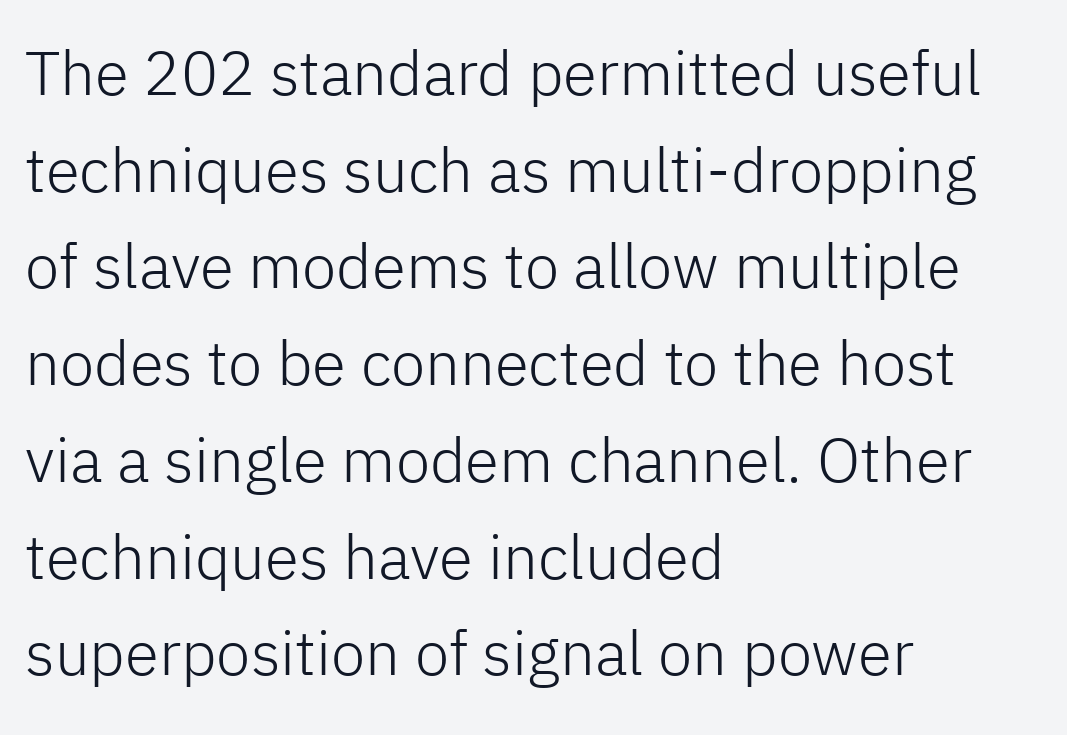
The image shows 62 px light sans-serif type, upright; set left-aligned, normal line spacing (1.56x), normal letter spacing, not underlined; low stroke contrast and a medium x-height.
